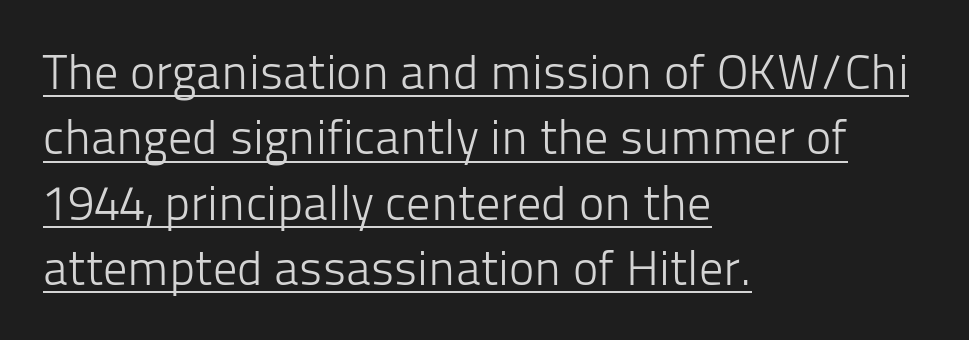
{"serif": "no", "italic": "no", "bold": "no", "weight": "light", "width": "normal", "stroke_contrast": "low", "x_height": "medium", "monospaced": "no", "underline": "yes", "align": "left", "line_spacing": "normal", "line_spacing_ratio": 1.36, "letter_spacing": "normal", "letter_spacing_em": 0.0, "glyph_px": 48}
